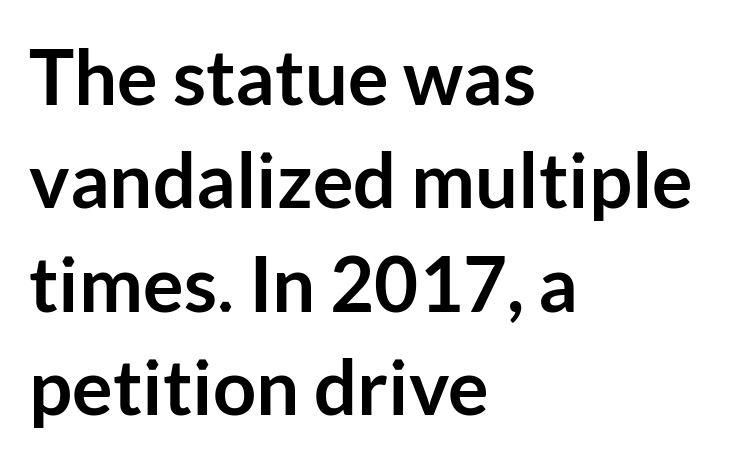
{"serif": "no", "italic": "no", "bold": "yes", "weight": "semibold", "width": "normal", "stroke_contrast": "low", "x_height": "medium", "monospaced": "no", "underline": "no", "align": "left", "line_spacing": "normal", "line_spacing_ratio": 1.36, "letter_spacing": "normal", "letter_spacing_em": 0.0, "glyph_px": 76}
